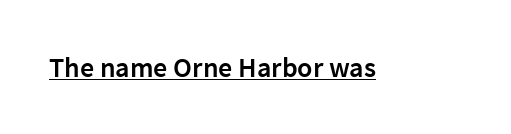
Q: Is the text bold? A: Semi-bold.
Q: Is the text italic (slanted)? A: No, it is upright.
Q: Is the typeface a serif or a sans-serif typeface? A: Sans-serif.
Q: Is the text underlined? A: Yes.
Q: Is the spacing between letters normal or unusually wide? A: Normal.
Q: Width (condensed, normal, or wide)? A: Normal.
Q: Stroke contrast? A: Low.
Q: x-height? A: Medium.
Q: Monospaced? A: No.
